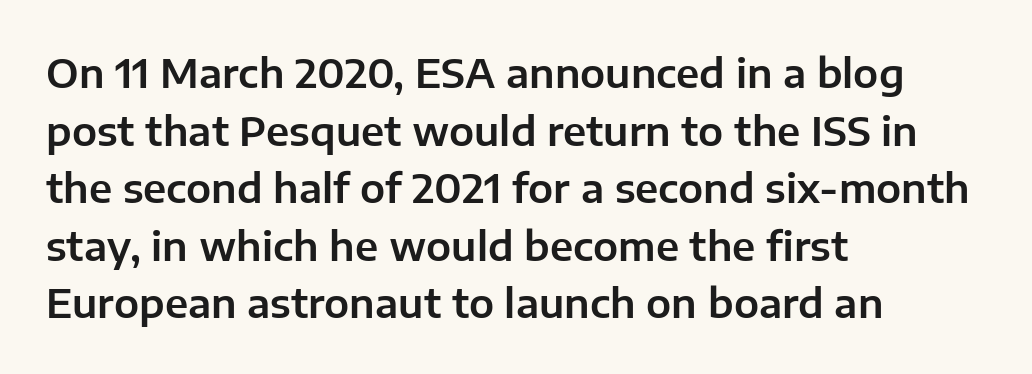
{"serif": "no", "italic": "no", "width": "normal", "stroke_contrast": "low", "x_height": "medium", "monospaced": "no", "underline": "no", "align": "left", "line_spacing": "normal", "line_spacing_ratio": 1.44, "letter_spacing": "normal", "letter_spacing_em": 0.0, "glyph_px": 40}
